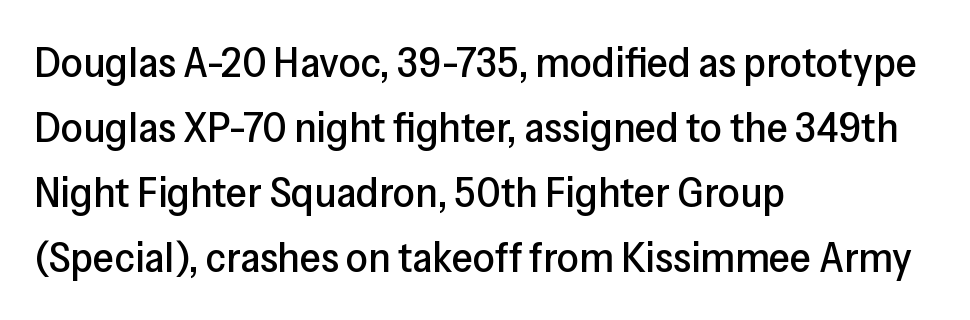
Rows of type keep a routine distance in the vertical direction. Decoration check: the copy has no underline. No feet cap the strokes, marking this as sans-serif type. What stands out about the letter spacing? Nothing — it is the standard amount. The compositor pushed each line to the left boundary. Posture: vertical.
